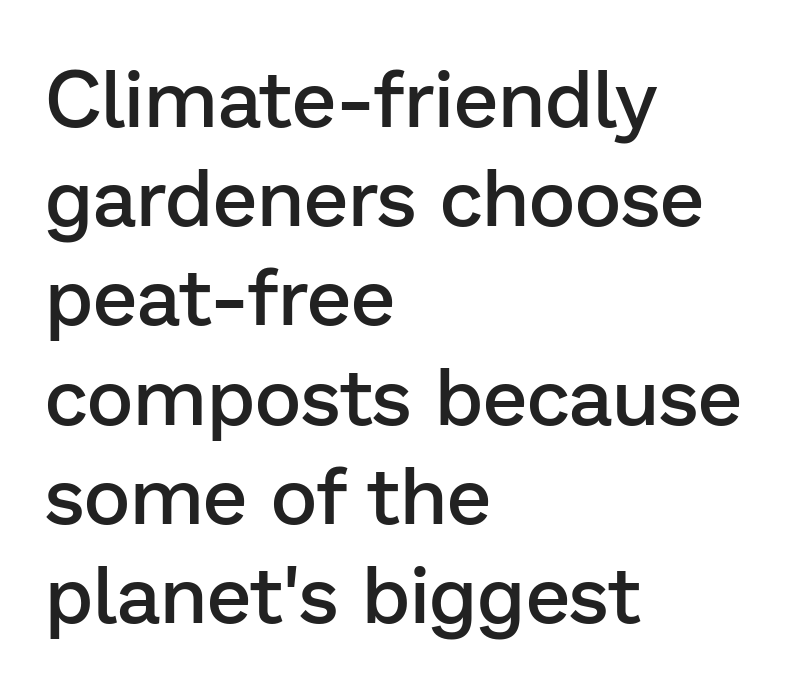
The zone under the glyphs is completely vacant. How are the letters spaced? Ordinarily, with no added tracking. The letters carry no serifs — their stems end cleanly without finishing strokes. The lettering stays uniformly vertical, giving the passage a roman look.
